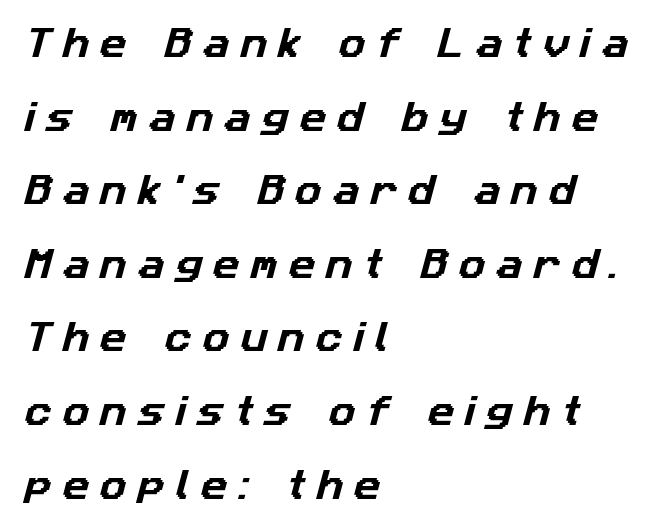
The image shows 33 px sans-serif type; set left-aligned, loose line spacing (2.23x), unusually wide letter spacing (+0.33 em), not underlined; low stroke contrast and a medium x-height.
